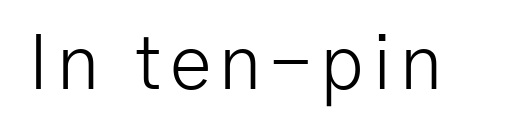
{"serif": "no", "italic": "no", "bold": "no", "weight": "light", "width": "normal", "stroke_contrast": "low", "x_height": "medium", "monospaced": "no", "underline": "no", "glyph_px": 76}
